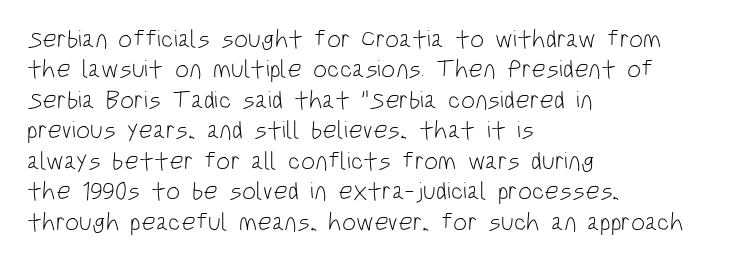
The image shows 25 px text type, upright; set left-aligned, line spacing 1.22x, normal letter spacing, not underlined.
